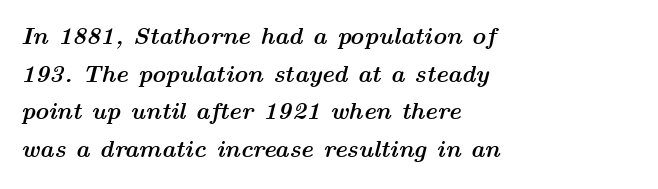
The image shows 24 px bold type, italic (leaning right); set left-aligned, normal line spacing (1.57x), normal letter spacing, not underlined.
